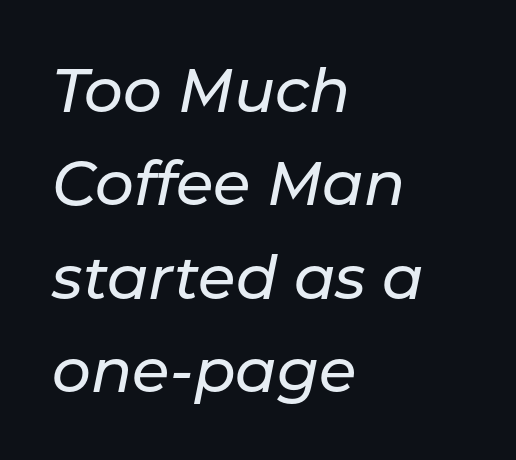
Q: Is the text italic (slanted)? A: Yes, it leans right by about 11 degrees.
Q: Is the text underlined? A: No.
Q: How is the paragraph aligned? A: Left-aligned.
Q: Is the spacing between letters normal or unusually wide? A: Normal.
Q: Is the spacing between lines tight, normal or loose? A: Normal.
Q: Width (condensed, normal, or wide)? A: Normal.
Q: Stroke contrast? A: Low.
Q: x-height? A: Medium.
Q: Monospaced? A: No.
